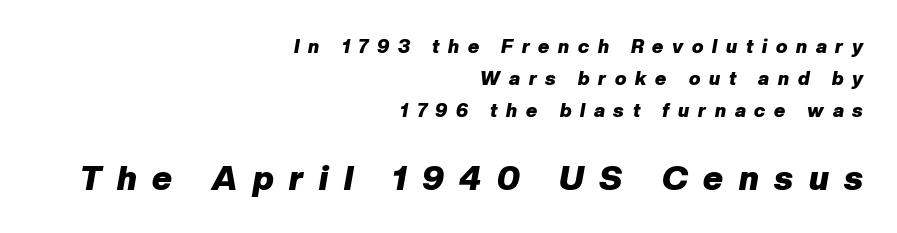
The image shows 34 px heavy type, italic (leaning right); set right-aligned, normal line spacing (1.68x), unusually wide letter spacing (+0.46 em), not underlined; the second (bottom) block is 1.79x larger; low stroke contrast and a medium x-height.
